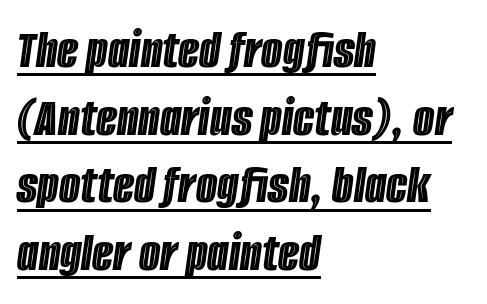
Quick note: underline on. Would a proofreader flag this as italicized? Yes. Horizontal alignment here is leftward, the default for most running prose. The horizontal fit of the characters is conventional and even. The passage shown is typed in a proportional face where columns would drift.
